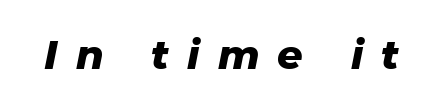
Proportional: the letters do not fall into vertical columns. Beneath every word, the page is bare. Students, note that the glyphs here are deliberately spaced far apart. The strokes are fattened all the way to bold. Characters are canted at an angle relative to the baseline's perpendicular.
